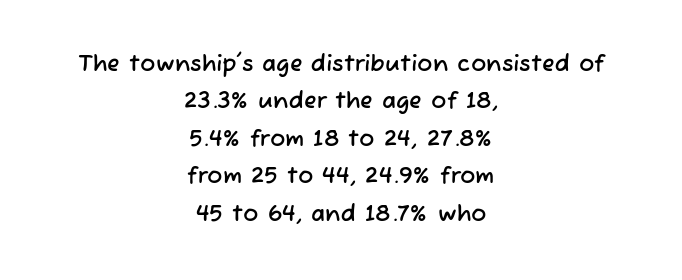
Q: Is the text underlined? A: No.
Q: How is the paragraph aligned? A: Centered.
Q: Is the spacing between letters normal or unusually wide? A: Normal.
Q: Is the spacing between lines tight, normal or loose? A: Normal.
